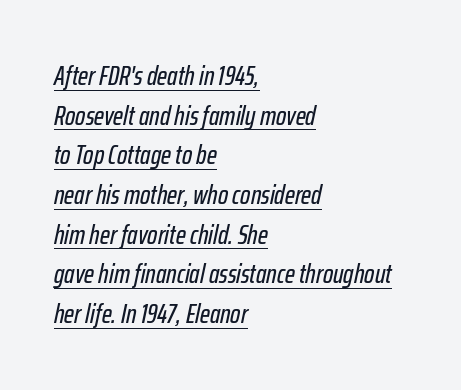
The image shows 27 px text type, italic (leaning right); set left-aligned, normal line spacing (1.47x), normal letter spacing, underlined.
